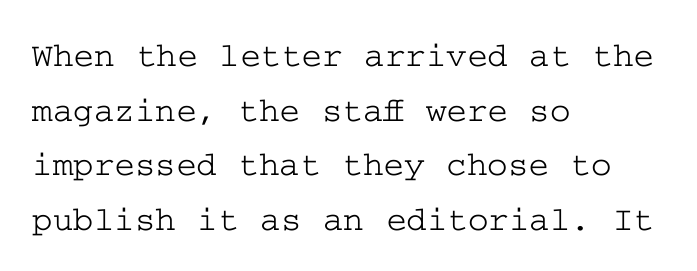
Check the space under the baseline: it is left empty. Does the copy run flush right? No — it runs flush left. This sample keeps an unexceptional amount of space between lines. Letter spacing: default. This rendering employs a face with finishing strokes, i.e., a serif. Ordinary non-slanted type is in use.
